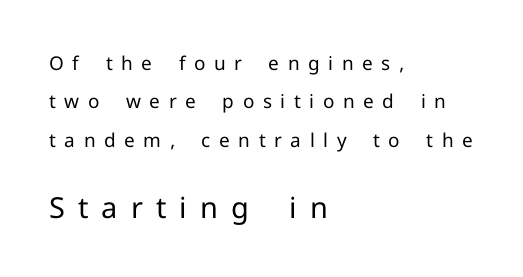
Q: Is the text bold? A: No.
Q: Is the text italic (slanted)? A: No, it is upright.
Q: Is the typeface a serif or a sans-serif typeface? A: Sans-serif.
Q: Is the text underlined? A: No.
Q: How is the paragraph aligned? A: Left-aligned.
Q: Is the spacing between letters normal or unusually wide? A: Unusually wide.
Q: Is the spacing between lines tight, normal or loose? A: Loose.
Q: Which block of text is set in a larger size, the first (top) or the second (bottom)? A: The second (bottom) one.
Q: Width (condensed, normal, or wide)? A: Normal.
Q: Stroke contrast? A: Low.
Q: x-height? A: Medium.
Q: Monospaced? A: No.
